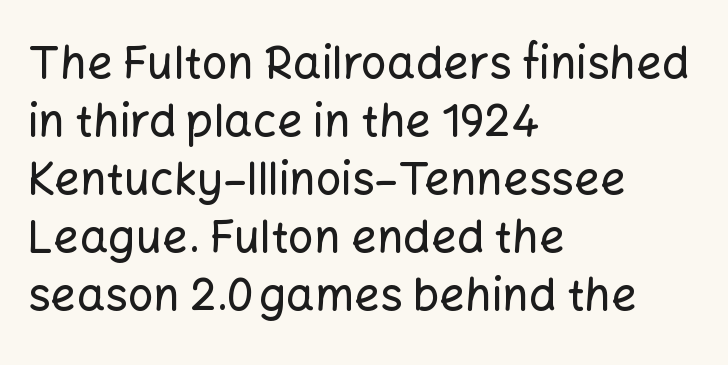
Q: Is the text italic (slanted)? A: No, it is upright.
Q: Is the typeface a serif or a sans-serif typeface? A: Sans-serif.
Q: Is the text underlined? A: No.
Q: How is the paragraph aligned? A: Left-aligned.
Q: Is the spacing between letters normal or unusually wide? A: Normal.
Q: Is the spacing between lines tight, normal or loose? A: Normal.
Q: Width (condensed, normal, or wide)? A: Normal.
Q: Stroke contrast? A: Low.
Q: x-height? A: Medium.
Q: Monospaced? A: No.
